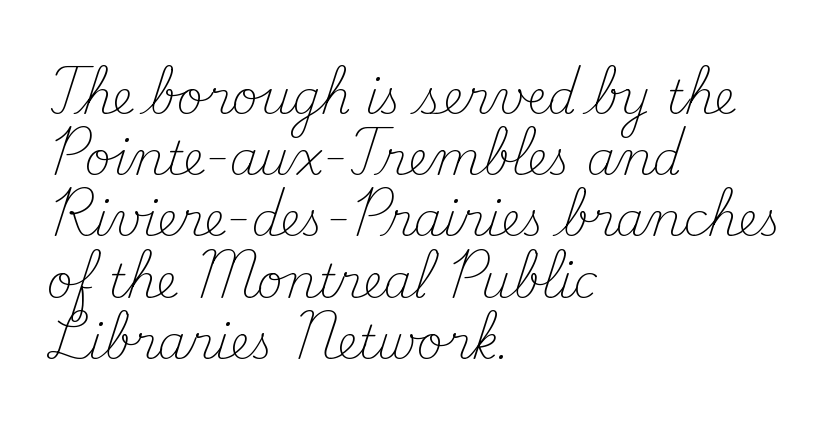
The image shows 46 px light serif type; set left-aligned, normal line spacing (1.33x), normal letter spacing, not underlined; medium stroke contrast and a small x-height.
